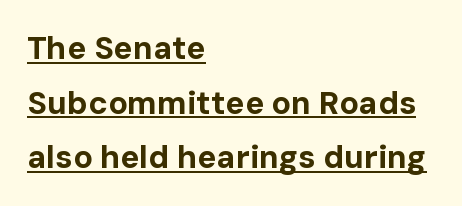
The setting favours the left margin, as ordinary paragraphs usually do. This is roman type, the default non-slanted kind. What stands out about the letter spacing? Nothing — it is the standard amount. Grotesque or geometric, the face here clearly has no serifs. The passage shown is underscored from start to finish.
